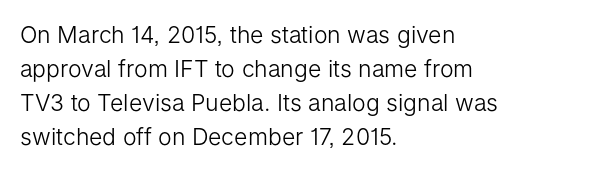
Q: Is the text bold? A: No.
Q: Is the text italic (slanted)? A: No, it is upright.
Q: Is the text underlined? A: No.
Q: How is the paragraph aligned? A: Left-aligned.
Q: Is the spacing between letters normal or unusually wide? A: Normal.
Q: Is the spacing between lines tight, normal or loose? A: Normal.
